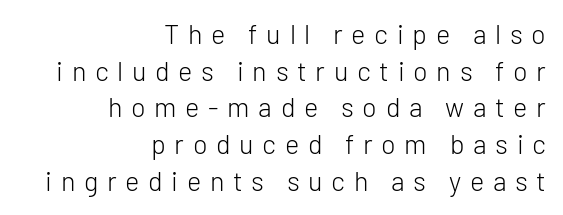
Q: Is the text bold? A: No.
Q: Is the text italic (slanted)? A: No, it is upright.
Q: Is the text underlined? A: No.
Q: How is the paragraph aligned? A: Right-aligned.
Q: Is the spacing between letters normal or unusually wide? A: Unusually wide.
Q: Is the spacing between lines tight, normal or loose? A: Normal.
